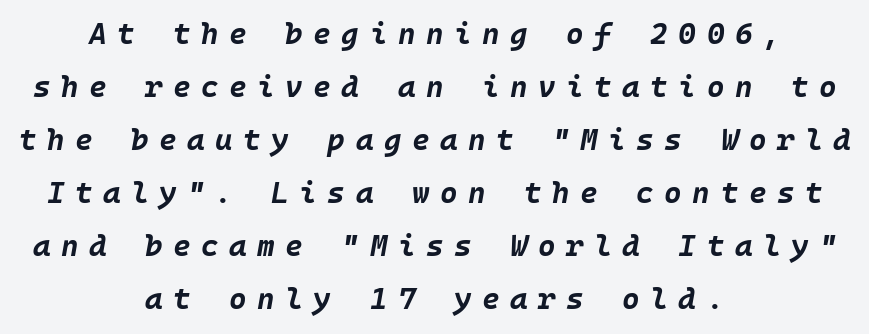
The image shows 30 px bold type, italic (leaning right); set centered, line spacing 1.77x, unusually wide letter spacing (+0.35 em), not underlined; low stroke contrast and a large x-height.
